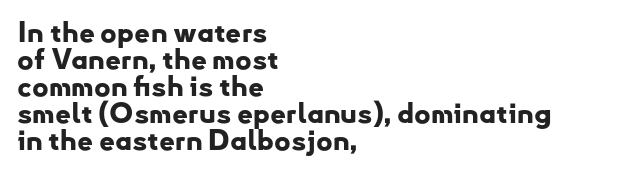
{"serif": "no", "italic": "no", "bold": "yes", "weight": "bold", "width": "normal", "stroke_contrast": "low", "x_height": "small", "monospaced": "no", "underline": "no", "align": "left", "line_spacing": "tight", "line_spacing_ratio": 0.96, "letter_spacing": "normal", "letter_spacing_em": 0.0, "glyph_px": 28}
